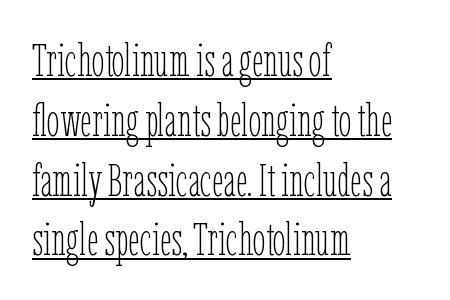
{"italic": "no", "bold": "no", "weight": "thin", "width": "condensed", "stroke_contrast": "low", "x_height": "medium", "monospaced": "no", "underline": "yes", "align": "left", "line_spacing": "normal", "line_spacing_ratio": 1.3, "letter_spacing": "normal", "letter_spacing_em": 0.0, "glyph_px": 46}
